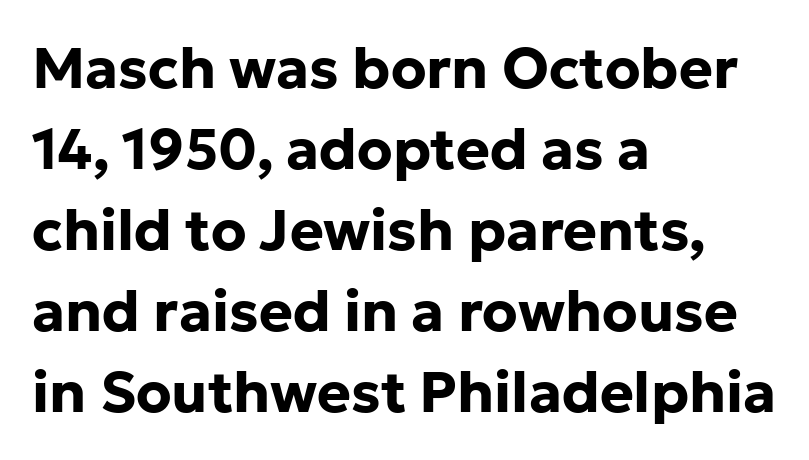
The image shows 57 px bold sans-serif type, upright; set left-aligned, normal line spacing (1.42x), normal letter spacing, not underlined; low stroke contrast and a medium x-height.
